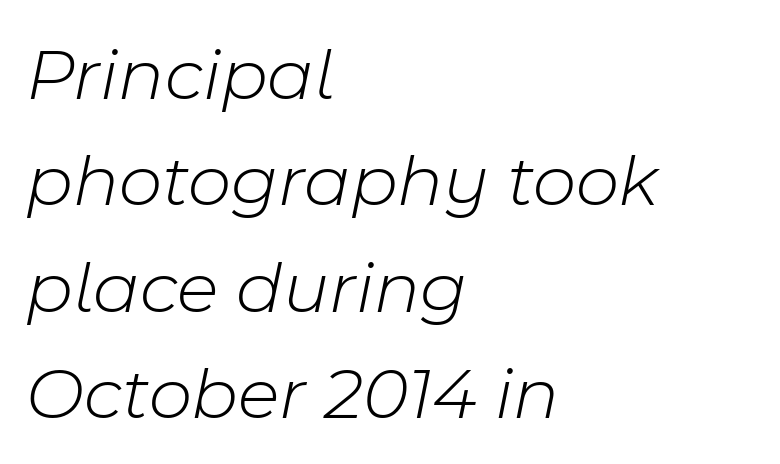
Q: Is the text bold? A: No.
Q: Is the text italic (slanted)? A: Yes, it leans right by about 11 degrees.
Q: Is the text underlined? A: No.
Q: How is the paragraph aligned? A: Left-aligned.
Q: Is the spacing between letters normal or unusually wide? A: Normal.
Q: Is the spacing between lines tight, normal or loose? A: Normal.
Q: Width (condensed, normal, or wide)? A: Normal.
Q: Stroke contrast? A: Low.
Q: x-height? A: Medium.
Q: Monospaced? A: No.
